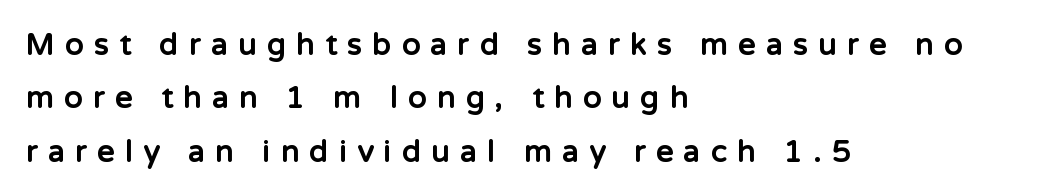
The image shows 30 px bold sans-serif type, upright; set left-aligned, line spacing 1.78x, unusually wide letter spacing (+0.35 em), not underlined; low stroke contrast and a medium x-height.
